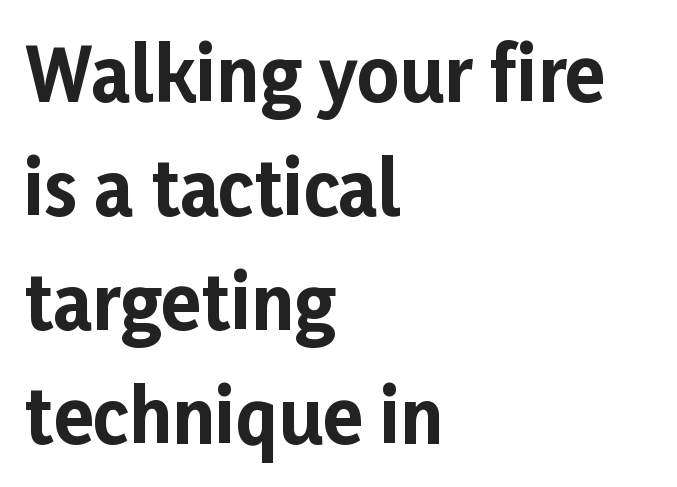
Ordinary non-slanted type is in use. Bare-footed words on every line. Left-aligned paragraph, ragged on the right. Proportional: the letters do not fall into vertical columns. Students, observe: this is what conventionally led text looks like. Short note: letters normally spaced.
